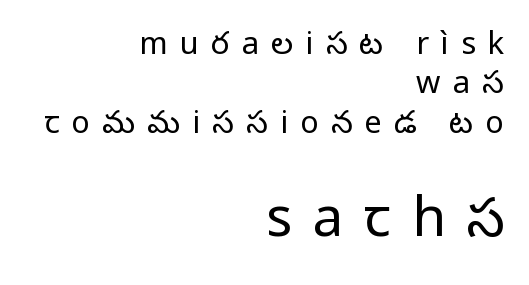
Q: Is the text bold? A: No.
Q: Is the text italic (slanted)? A: No, it is upright.
Q: Is the typeface a serif or a sans-serif typeface? A: Sans-serif.
Q: Is the text underlined? A: No.
Q: How is the paragraph aligned? A: Right-aligned.
Q: Is the spacing between letters normal or unusually wide? A: Unusually wide.
Q: Is the spacing between lines tight, normal or loose? A: Normal.
Q: Which block of text is set in a larger size, the first (top) or the second (bottom)? A: The second (bottom) one.
Q: Width (condensed, normal, or wide)? A: Normal.
Q: Stroke contrast? A: Low.
Q: x-height? A: Medium.
Q: Monospaced? A: No.
